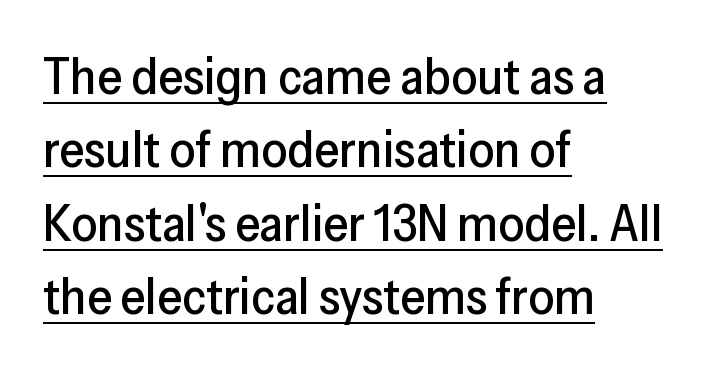
Q: Is the text italic (slanted)? A: No, it is upright.
Q: Is the typeface a serif or a sans-serif typeface? A: Sans-serif.
Q: Is the text underlined? A: Yes.
Q: How is the paragraph aligned? A: Left-aligned.
Q: Is the spacing between letters normal or unusually wide? A: Normal.
Q: Is the spacing between lines tight, normal or loose? A: Normal.
Q: Width (condensed, normal, or wide)? A: Normal.
Q: Stroke contrast? A: Low.
Q: x-height? A: Medium.
Q: Monospaced? A: No.
